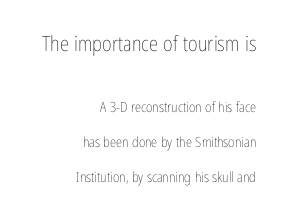
Q: Is the text bold? A: No.
Q: Is the text italic (slanted)? A: No, it is upright.
Q: Is the text underlined? A: No.
Q: How is the paragraph aligned? A: Right-aligned.
Q: Is the spacing between letters normal or unusually wide? A: Normal.
Q: Is the spacing between lines tight, normal or loose? A: Loose.
Q: Which block of text is set in a larger size, the first (top) or the second (bottom)? A: The first (top) one.
